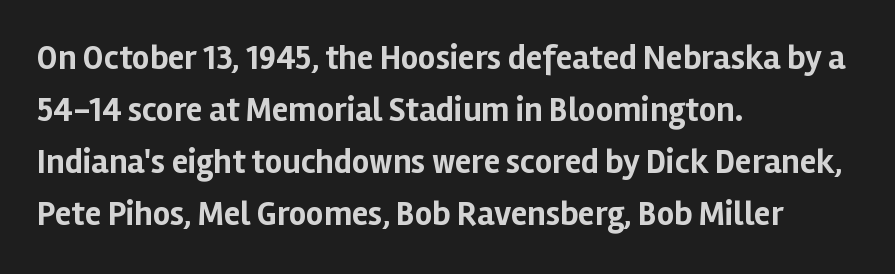
The image shows 34 px bold sans-serif type, upright; set left-aligned, normal line spacing (1.53x), normal letter spacing, not underlined; low stroke contrast and a medium x-height.
